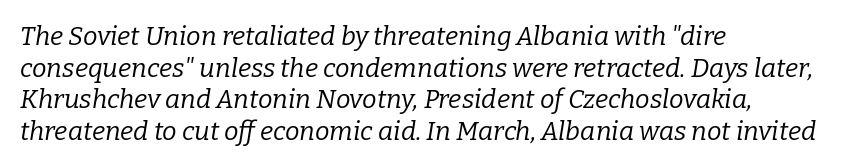
{"italic": "yes", "lean": "right", "slant_degrees": 9, "bold": "no", "underline": "no", "align": "left", "line_spacing_ratio": 1.22, "letter_spacing": "normal", "letter_spacing_em": 0.0, "glyph_px": 26}
